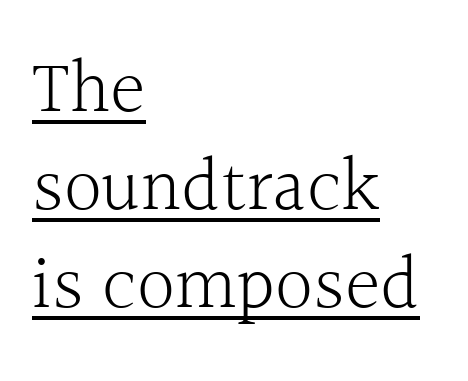
The image shows 76 px light serif type, upright; set left-aligned, normal line spacing (1.29x), normal letter spacing, underlined; a medium x-height.
